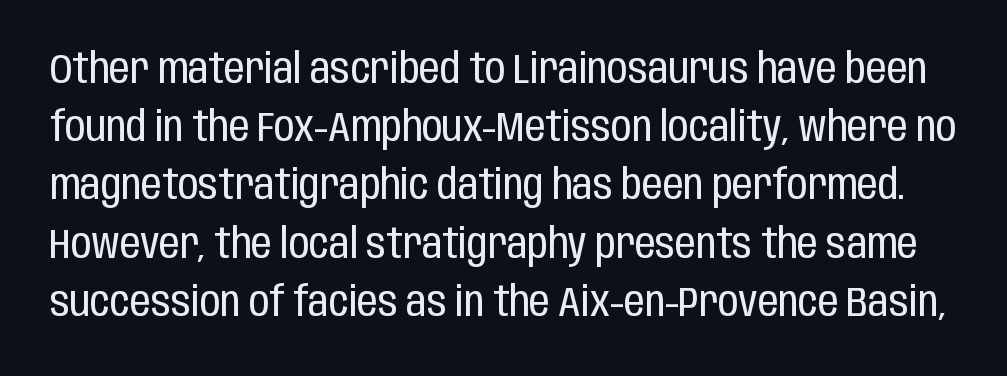
{"serif": "no", "italic": "no", "bold": "no", "weight": "regular", "width": "condensed", "stroke_contrast": "low", "x_height": "large", "monospaced": "no", "underline": "no", "line_spacing": "normal", "line_spacing_ratio": 1.42, "letter_spacing": "normal", "letter_spacing_em": 0.0, "glyph_px": 41}
